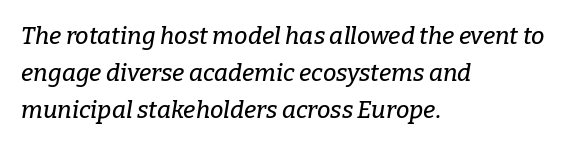
Vertical spacing — default. The strip under each line holds only bare page. The paragraph shown leans on its left margin. The letters sit at their default tracking, neither squeezed nor spread.
